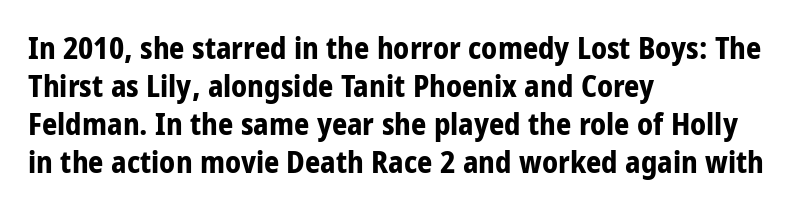
Designer's note — italics off, roman on. Grotesque or geometric, the face here clearly has no serifs. The ragged edge is on the right, which tells us the setting is flush left. Bold? Absolutely — the strokes are thick and heavy.
